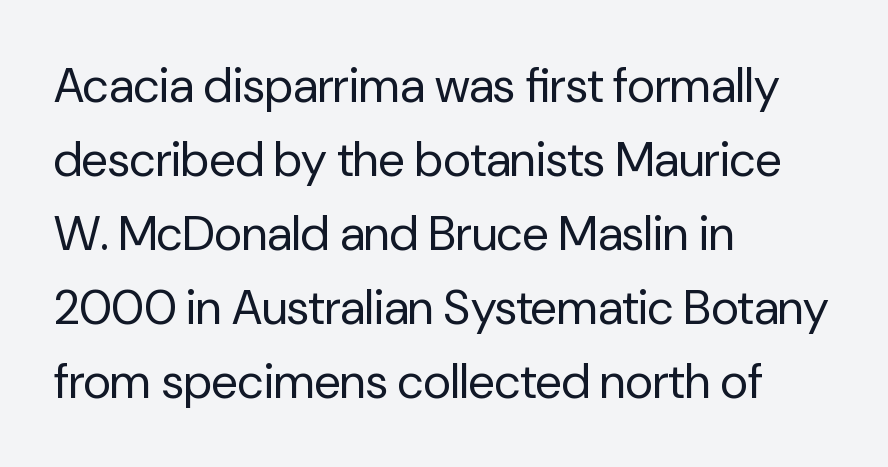
{"serif": "no", "italic": "no", "bold": "no", "weight": "regular", "width": "normal", "stroke_contrast": "low", "x_height": "medium", "monospaced": "no", "underline": "no", "align": "left", "line_spacing": "normal", "line_spacing_ratio": 1.54, "letter_spacing": "normal", "letter_spacing_em": 0.0, "glyph_px": 48}
